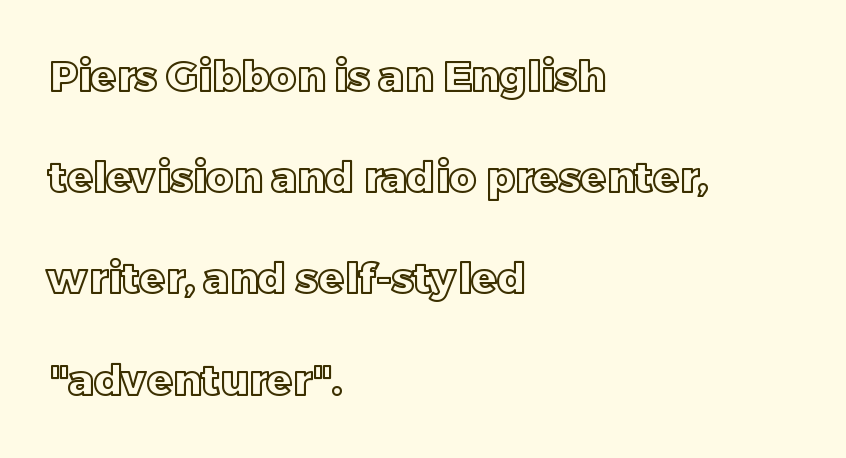
Does the copy run flush right? No — it runs flush left. The zone under the glyphs is completely vacant. Tall strokes in this sample are plumb rather than angled. Compared with typical body copy, the letter spacing here is the same.
